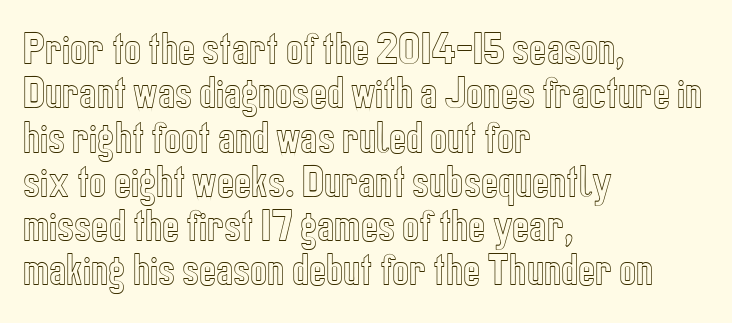
The image shows 36 px condensed type, upright; set left-aligned, line spacing 1.23x, normal letter spacing, not underlined; a medium x-height.
